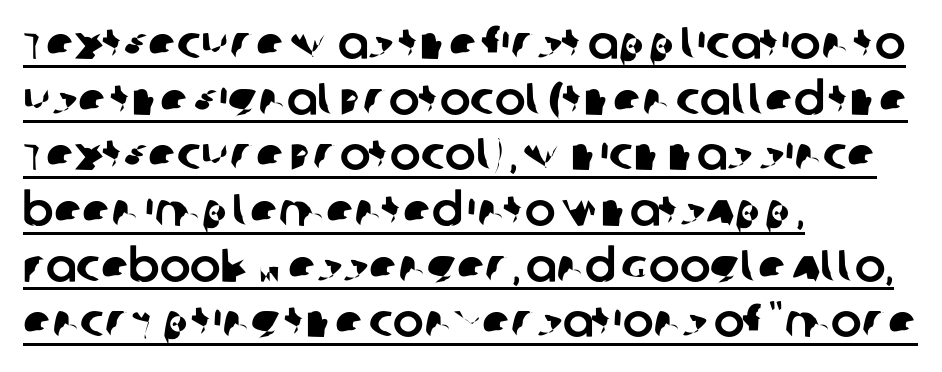
Each letter keeps its own natural width here, so spacing adapts to shape. The string is rendered with underlining switched on. Which margin do the lines hug? The left one — the right edge is uneven. Look at the tracking — it's just the regular setting, nothing added.
